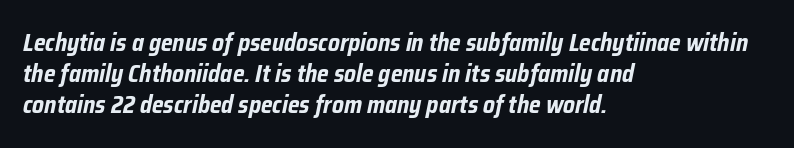
The image shows 24 px bold type, italic (leaning right); set left-aligned, normal line spacing (1.3x), normal letter spacing, not underlined.
